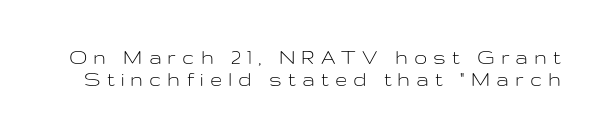
There is plenty of visible air inserted between adjacent glyphs. Notice how descenders almost collide with the ascenders below — that's tight leading. Style check: upright. Is this a heavy cut? Hardly; it is regular or lighter.
